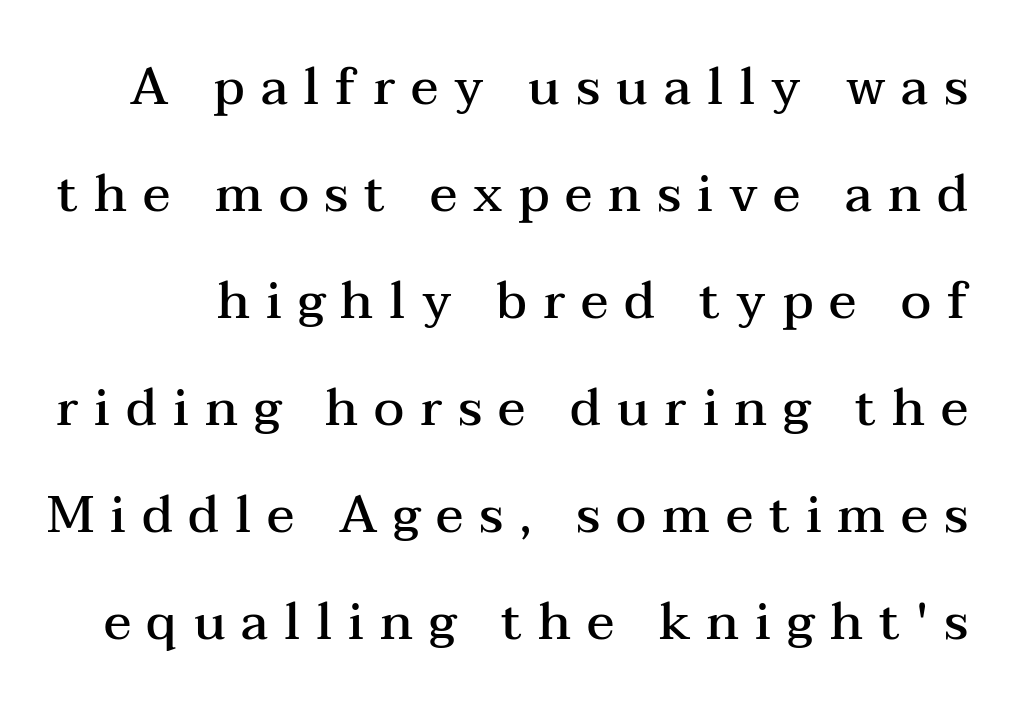
The image shows 51 px semibold, wide serif type, upright; set loose line spacing (2.1x), unusually wide letter spacing (+0.31 em), not underlined; medium stroke contrast and a medium x-height.
